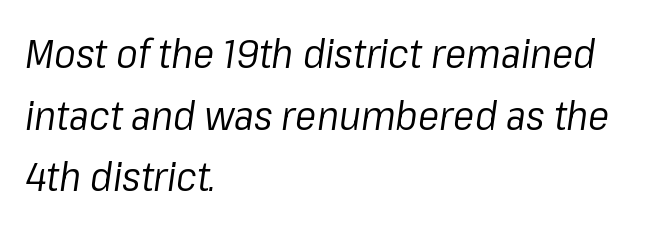
The image shows 40 px regular-weight type, italic (leaning right); set left-aligned, normal line spacing (1.54x), normal letter spacing, not underlined; low stroke contrast and a medium x-height.
